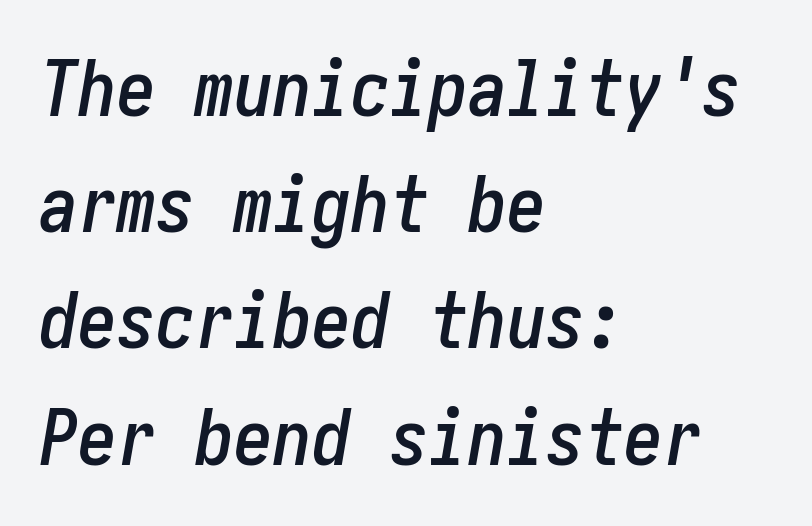
The image shows 78 px condensed type, italic (leaning right); set left-aligned, normal line spacing (1.49x), normal letter spacing, not underlined; low stroke contrast and a medium x-height.
